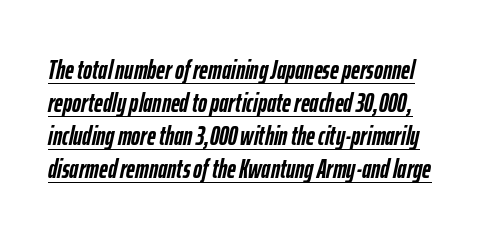
Bold? Absolutely — the strokes are thick and heavy. A typesetter would mark this as italic. The glyphs are accompanied by a horizontal stroke just below them. The face used here is rendered with its standard letterfit.
